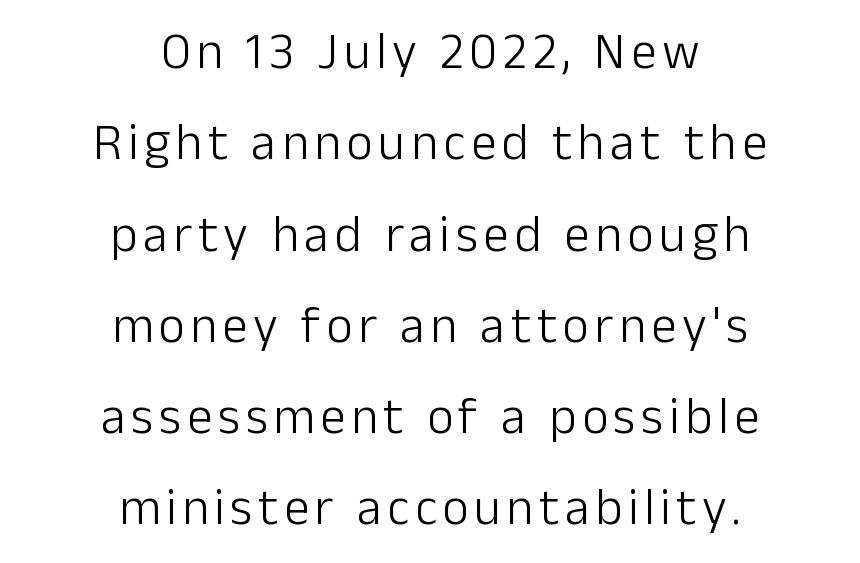
The image shows 51 px light sans-serif type, upright; set centered, line spacing 1.79x, not underlined; low stroke contrast and a medium x-height.
